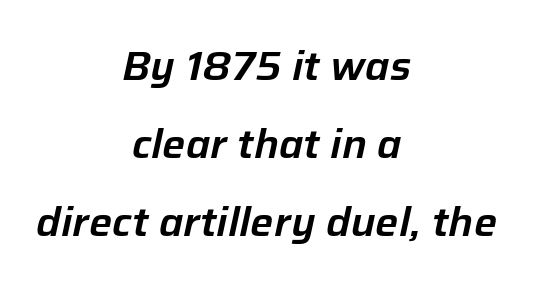
Q: Is the text italic (slanted)? A: Yes, it leans right by about 12 degrees.
Q: Is the text underlined? A: No.
Q: How is the paragraph aligned? A: Centered.
Q: Is the spacing between letters normal or unusually wide? A: Normal.
Q: Is the spacing between lines tight, normal or loose? A: Loose.
Q: Width (condensed, normal, or wide)? A: Normal.
Q: Stroke contrast? A: Low.
Q: x-height? A: Medium.
Q: Monospaced? A: No.
